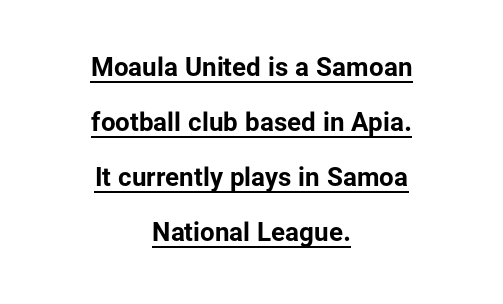
The image shows 26 px bold type, upright; set centered, loose line spacing (2.11x), normal letter spacing, underlined.
